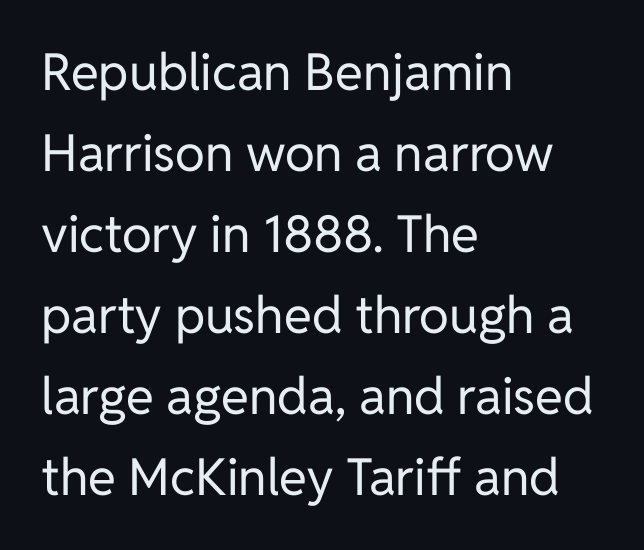
Q: Is the text bold? A: No.
Q: Is the text italic (slanted)? A: No, it is upright.
Q: Is the typeface a serif or a sans-serif typeface? A: Sans-serif.
Q: Is the text underlined? A: No.
Q: How is the paragraph aligned? A: Left-aligned.
Q: Is the spacing between letters normal or unusually wide? A: Normal.
Q: Is the spacing between lines tight, normal or loose? A: Normal.
Q: Width (condensed, normal, or wide)? A: Normal.
Q: Stroke contrast? A: Low.
Q: x-height? A: Medium.
Q: Monospaced? A: No.
